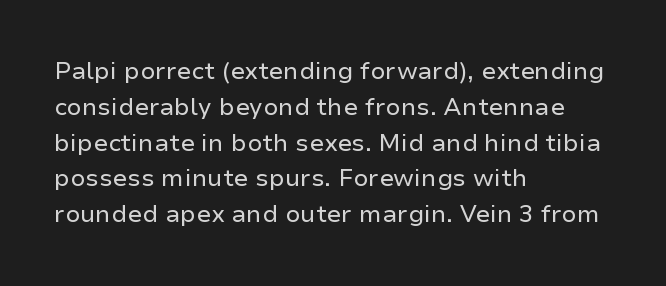
The image shows 24 px text type, upright; set left-aligned, normal line spacing (1.49x), normal letter spacing, not underlined.
